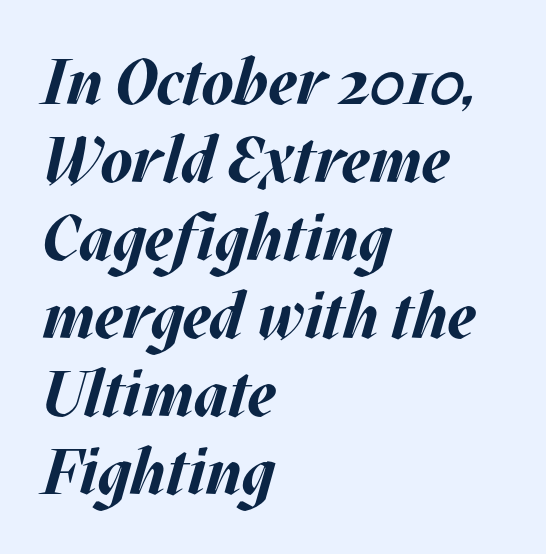
The image shows 64 px bold type, italic (leaning right); set left-aligned, line spacing 1.22x, normal letter spacing, not underlined; medium stroke contrast and a large x-height.
